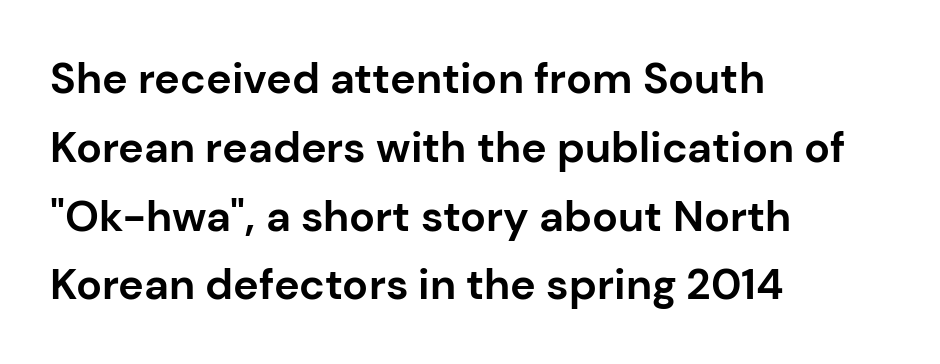
{"serif": "no", "italic": "no", "bold": "yes", "weight": "bold", "width": "normal", "stroke_contrast": "low", "x_height": "medium", "monospaced": "no", "underline": "no", "align": "left", "line_spacing": "normal", "line_spacing_ratio": 1.6, "letter_spacing": "normal", "letter_spacing_em": 0.0, "glyph_px": 43}
